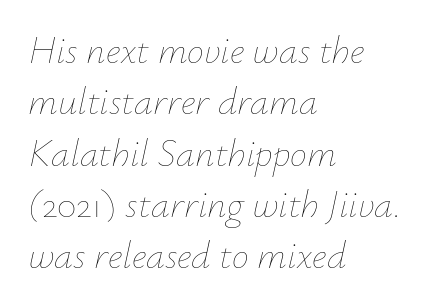
{"italic": "yes", "lean": "right", "slant_degrees": 12, "bold": "no", "weight": "thin", "width": "normal", "stroke_contrast": "low", "x_height": "small", "monospaced": "no", "underline": "no", "align": "left", "line_spacing": "normal", "line_spacing_ratio": 1.35, "letter_spacing": "normal", "letter_spacing_em": 0.0, "glyph_px": 38}
